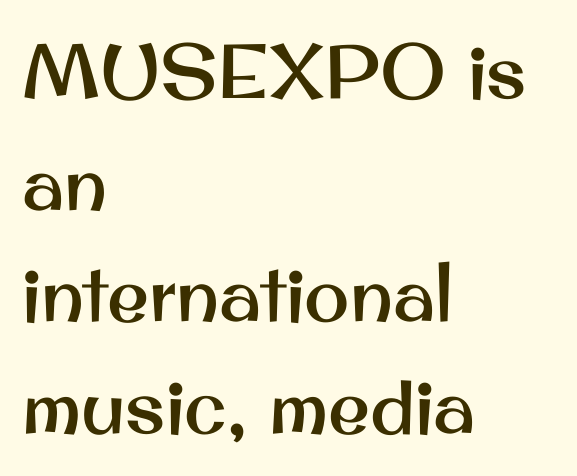
The image shows 76 px sans-serif type, upright; set left-aligned, normal line spacing (1.47x), normal letter spacing, not underlined; medium stroke contrast and a small x-height.
